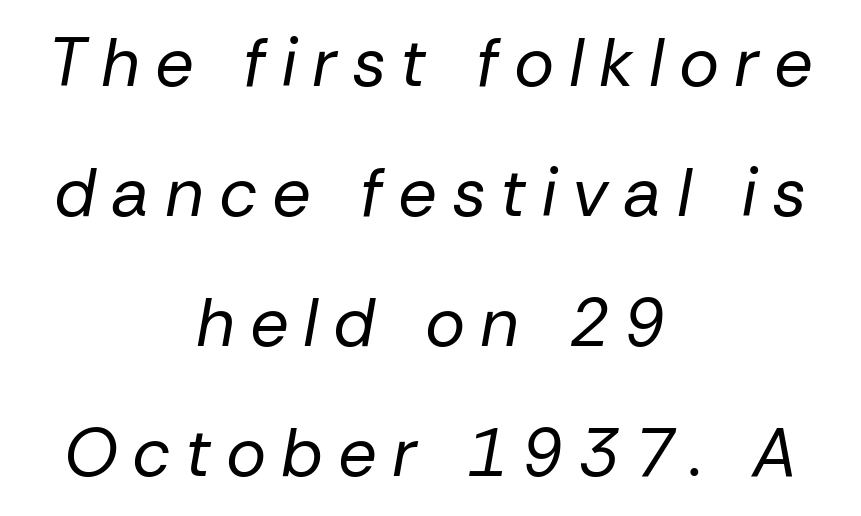
Q: Is the text bold? A: No.
Q: Is the text italic (slanted)? A: Yes, it leans right by about 10 degrees.
Q: Is the text underlined? A: No.
Q: How is the paragraph aligned? A: Centered.
Q: Is the spacing between letters normal or unusually wide? A: Unusually wide.
Q: Is the spacing between lines tight, normal or loose? A: Loose.
Q: Width (condensed, normal, or wide)? A: Normal.
Q: Stroke contrast? A: Low.
Q: x-height? A: Medium.
Q: Monospaced? A: No.
